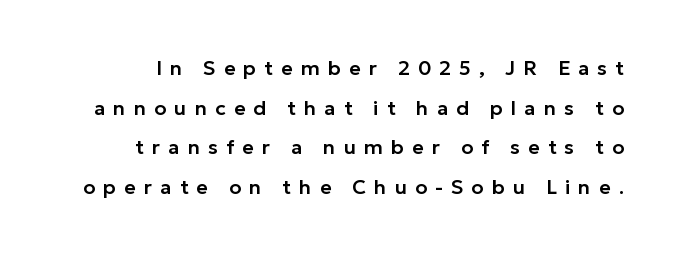
Q: Is the text italic (slanted)? A: No, it is upright.
Q: Is the text underlined? A: No.
Q: Is the spacing between letters normal or unusually wide? A: Unusually wide.
Q: Is the spacing between lines tight, normal or loose? A: Loose.
